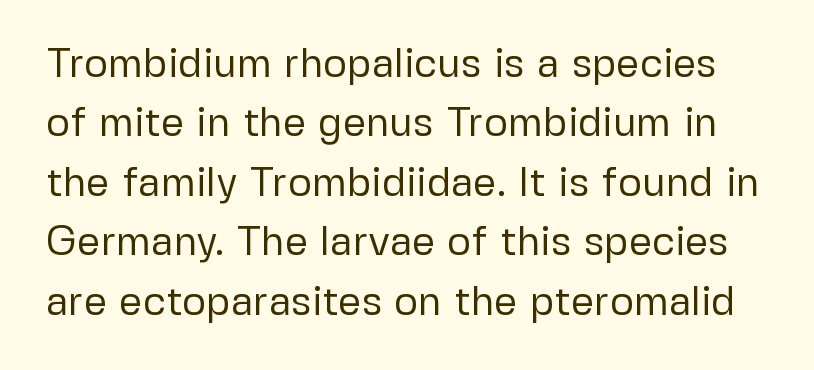
Q: Is the text bold? A: No.
Q: Is the text italic (slanted)? A: No, it is upright.
Q: Is the typeface a serif or a sans-serif typeface? A: Sans-serif.
Q: Is the text underlined? A: No.
Q: Is the spacing between letters normal or unusually wide? A: Normal.
Q: Is the spacing between lines tight, normal or loose? A: Normal.
Q: Width (condensed, normal, or wide)? A: Normal.
Q: Stroke contrast? A: Low.
Q: x-height? A: Medium.
Q: Monospaced? A: No.
